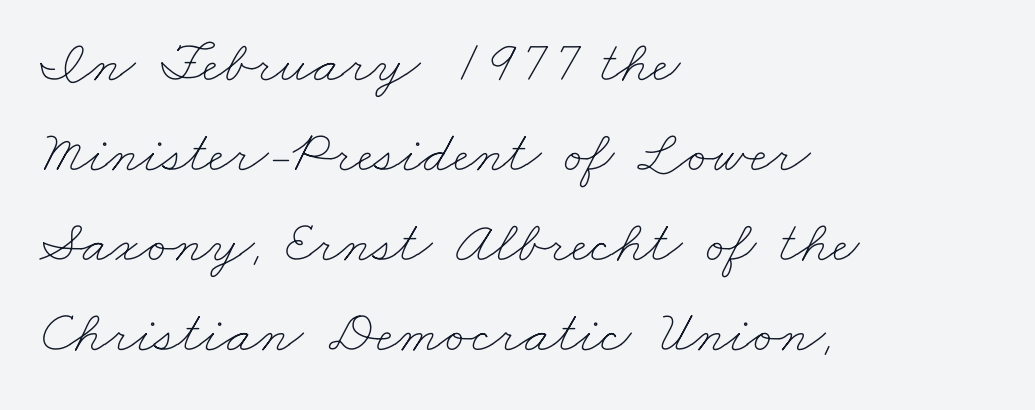
This sample keeps an unexceptional amount of space between lines. The glyphs are unaccompanied by any horizontal stroke below them. Spacing verdict: proportional, widths tailored to each character. The rag falls on the right side of this text block. The line texture is even and compact thanks to regular tracking.
